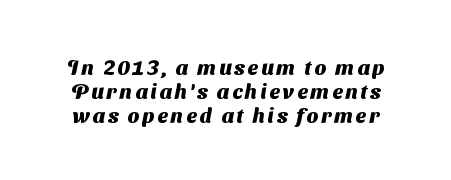
The image shows 21 px bold type; set tight line spacing (1.14x), not underlined.
